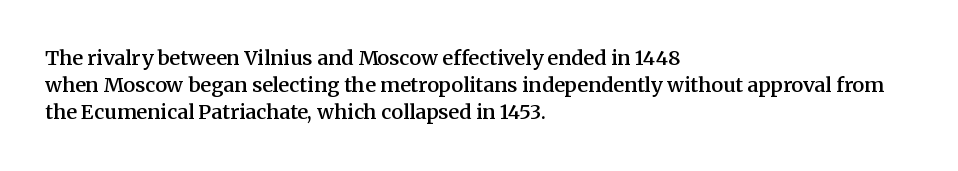
Normally led — the rows are evenly, conventionally spaced. The baseline area is clear. The passage shown is semibold, sitting just below true bold. Style check: upright.
